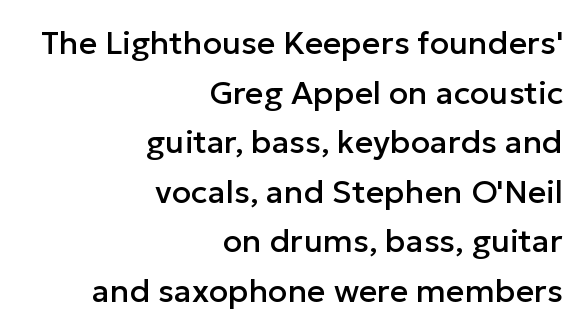
The image shows 32 px sans-serif type, upright; set right-aligned, normal line spacing (1.55x), normal letter spacing, not underlined; low stroke contrast and a medium x-height.
